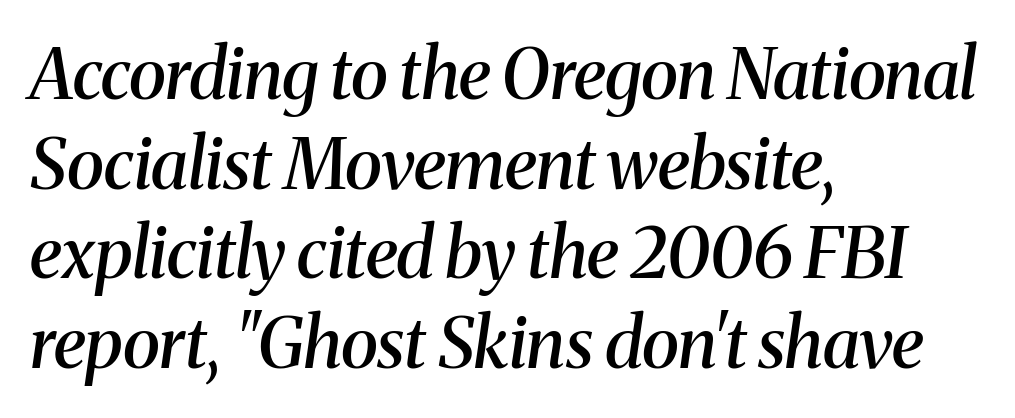
The image shows 70 px semibold serif type, italic (leaning right); set left-aligned, normal line spacing (1.28x), normal letter spacing, not underlined; medium stroke contrast and a medium x-height.
